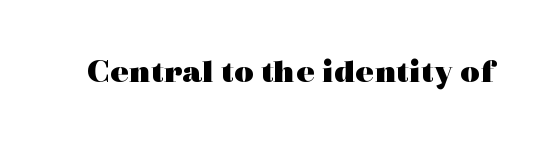
The image shows 34 px heavy, wide serif type, upright; set normal letter spacing, not underlined; a medium x-height.
